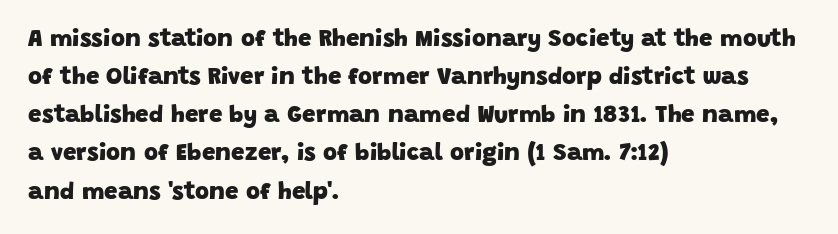
Q: Is the text bold? A: Yes.
Q: Is the text underlined? A: No.
Q: How is the paragraph aligned? A: Left-aligned.
Q: Is the spacing between letters normal or unusually wide? A: Normal.
Q: Is the spacing between lines tight, normal or loose? A: Normal.
